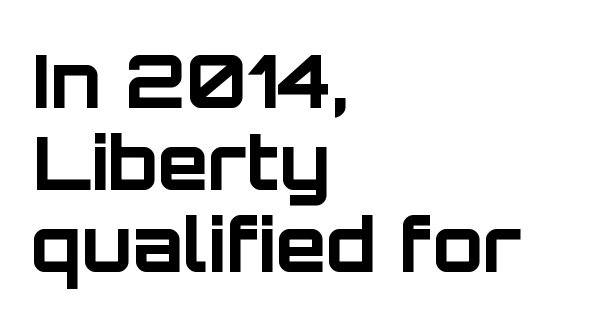
{"serif": "no", "italic": "no", "bold": "yes", "weight": "bold", "width": "normal", "stroke_contrast": "low", "x_height": "large", "monospaced": "no", "underline": "no", "align": "left", "line_spacing": "tight", "line_spacing_ratio": 1.11, "letter_spacing": "normal", "letter_spacing_em": 0.0, "glyph_px": 74}
